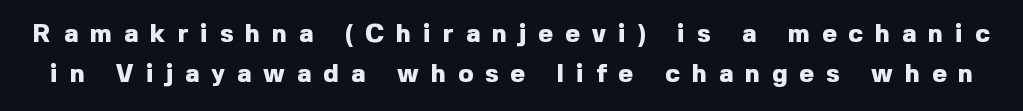
The image shows 25 px bold type, upright; set normal line spacing (1.62x), unusually wide letter spacing (+0.49 em), not underlined.
